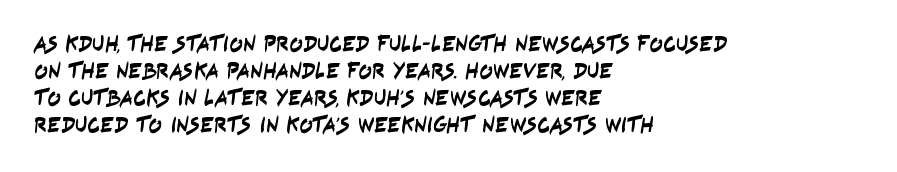
Underlining? Definitely not there. Does the copy run flush right? No — it runs flush left. Spacing between characters is what you'd get straight out of the box.
